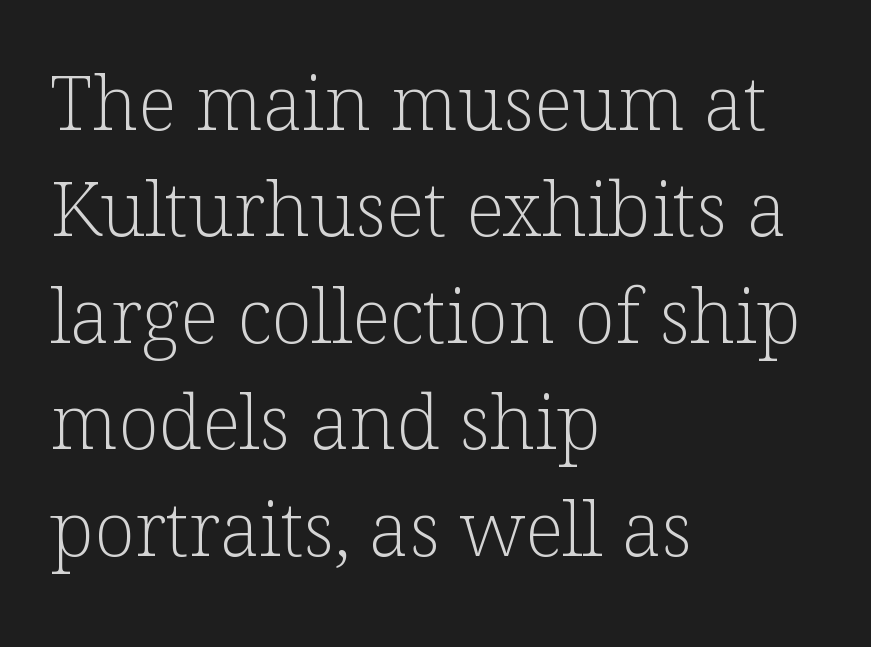
The image shows 75 px light serif type, upright; set left-aligned, normal line spacing (1.42x), normal letter spacing, not underlined; low stroke contrast and a medium x-height.
